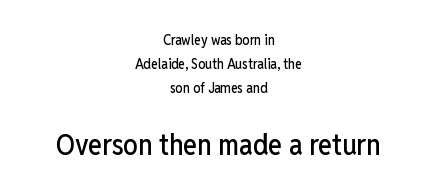
Q: Is the text italic (slanted)? A: No, it is upright.
Q: Is the typeface a serif or a sans-serif typeface? A: Sans-serif.
Q: Is the text underlined? A: No.
Q: How is the paragraph aligned? A: Centered.
Q: Is the spacing between letters normal or unusually wide? A: Normal.
Q: Which block of text is set in a larger size, the first (top) or the second (bottom)? A: The second (bottom) one.
Q: Width (condensed, normal, or wide)? A: Condensed.
Q: Stroke contrast? A: Low.
Q: x-height? A: Medium.
Q: Monospaced? A: No.
